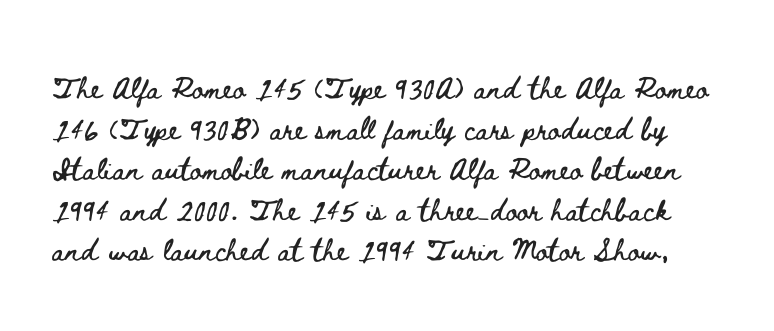
The image shows 28 px wide type; set normal line spacing (1.45x), normal letter spacing, not underlined; low stroke contrast and a small x-height.
